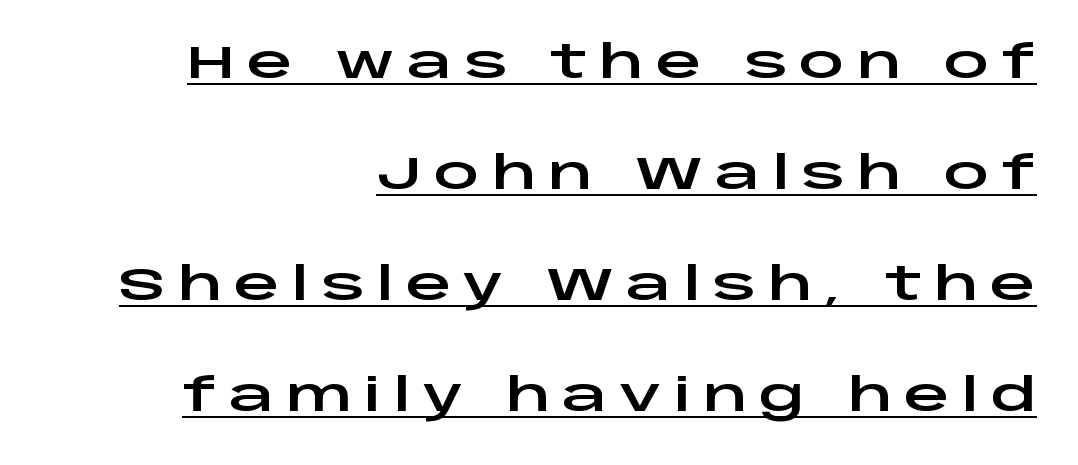
{"serif": "no", "italic": "no", "width": "wide", "stroke_contrast": "low", "x_height": "large", "monospaced": "no", "underline": "yes", "align": "right", "line_spacing": "loose", "line_spacing_ratio": 2.47, "letter_spacing": "wide", "letter_spacing_em": 0.26, "glyph_px": 45}
